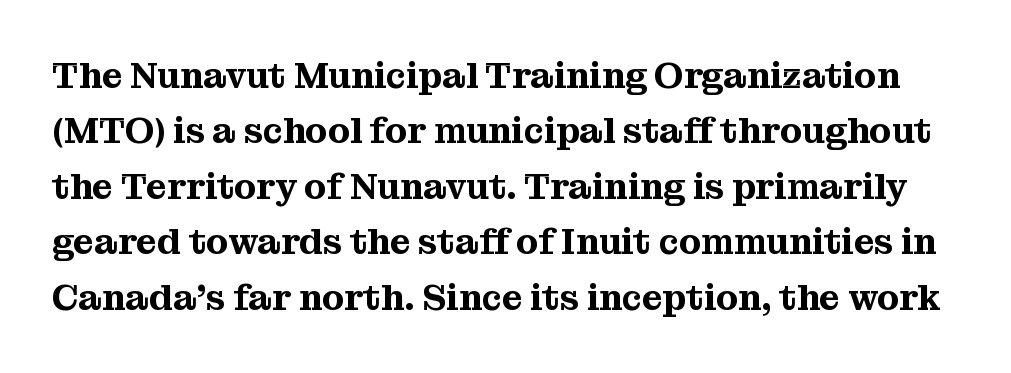
The image shows 36 px serif type, upright; set normal line spacing (1.54x), normal letter spacing, not underlined; medium stroke contrast and a medium x-height.
